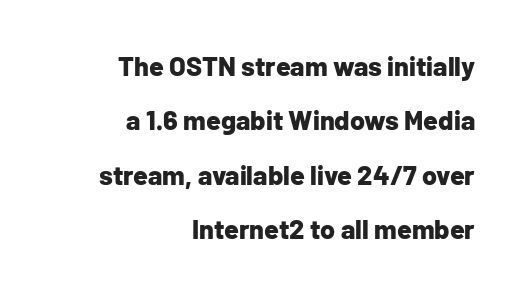
These lines stand farther apart than default settings would place them. The lines are quadded right. This sample uses plain, unmodified letter spacing. Heft: maximum for text — a bold. Posture: vertical. Check under the words: just untouched page.
